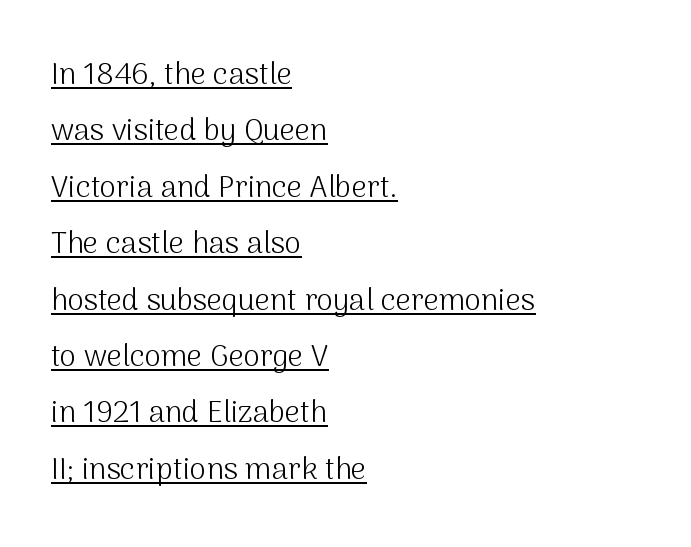
Students, note that the glyphs here touch the page at normal intervals. Posture: vertical. Check where the strokes stop: nothing finishes them off — pure sans. The face used here appears with an underline applied.
